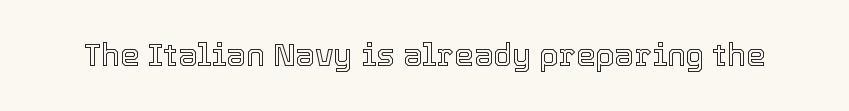
Is there any slant? The stems are plumb. Is this a fixed-width face? No — the glyphs have proportional, varying widths. Look at the tracking — it's just the regular setting, nothing added. Quick note: underline off.
